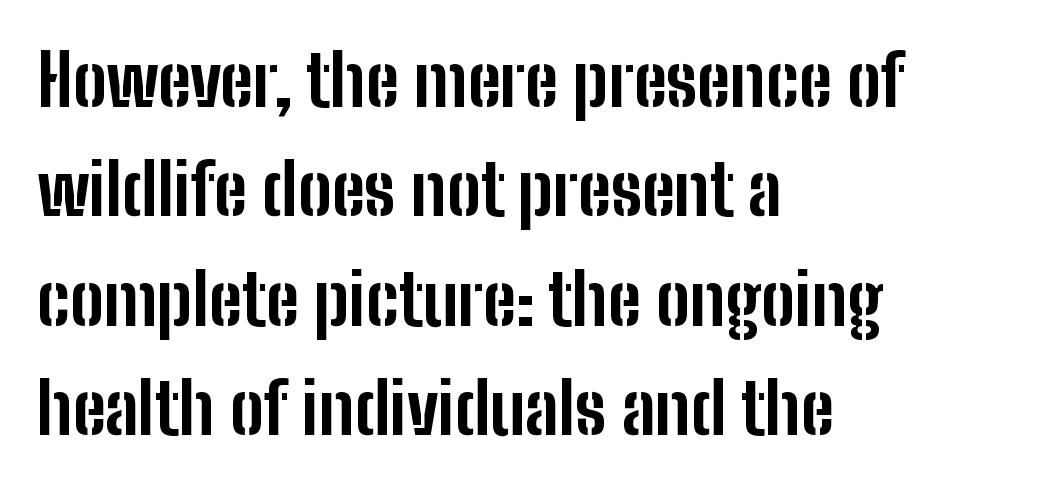
Q: Is the text bold? A: Yes.
Q: Is the text italic (slanted)? A: No, it is upright.
Q: Is the typeface a serif or a sans-serif typeface? A: Sans-serif.
Q: Is the text underlined? A: No.
Q: How is the paragraph aligned? A: Left-aligned.
Q: Is the spacing between letters normal or unusually wide? A: Normal.
Q: Is the spacing between lines tight, normal or loose? A: Normal.
Q: Width (condensed, normal, or wide)? A: Condensed.
Q: Stroke contrast? A: Low.
Q: x-height? A: Medium.
Q: Monospaced? A: No.
